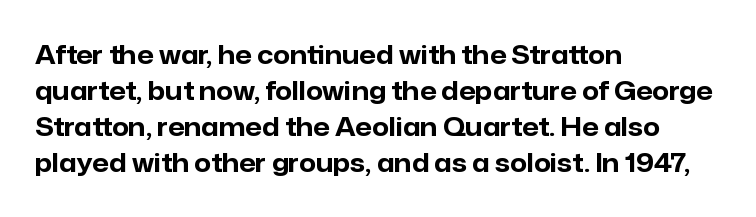
Clear beneath every line of the passage. The typography opts for an upright posture over an oblique one. Evenly set lines give the paragraph a standard silhouette. Standard letterfit; no display-style spreading of the glyphs. The compositor pushed each line to the left boundary.
